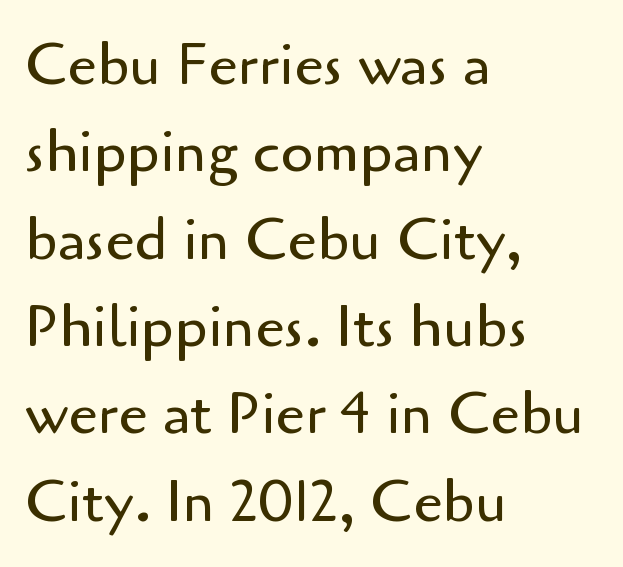
Q: Is the text bold? A: No.
Q: Is the text italic (slanted)? A: No, it is upright.
Q: Is the typeface a serif or a sans-serif typeface? A: Sans-serif.
Q: Is the text underlined? A: No.
Q: How is the paragraph aligned? A: Left-aligned.
Q: Is the spacing between letters normal or unusually wide? A: Normal.
Q: Is the spacing between lines tight, normal or loose? A: Normal.
Q: Width (condensed, normal, or wide)? A: Normal.
Q: Stroke contrast? A: Low.
Q: x-height? A: Small.
Q: Monospaced? A: No.
